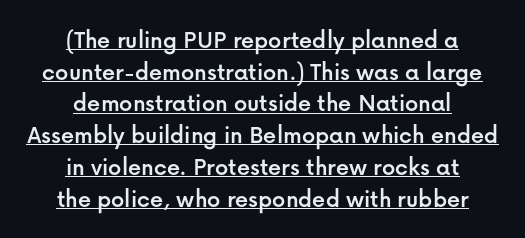
Every character sits straight up, as roman type does. Underlining? Definitely there. Observe the ordinary spacing: letters are neighbours, not strangers. The setting favours the middle, as headings and verse often do.
